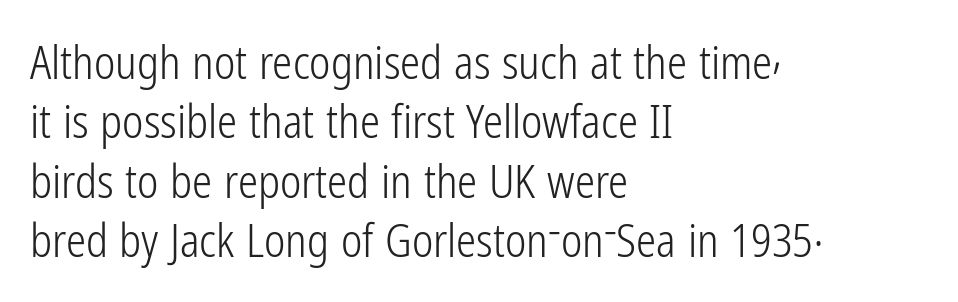
{"serif": "no", "italic": "no", "bold": "no", "weight": "light", "width": "condensed", "stroke_contrast": "low", "x_height": "medium", "monospaced": "no", "underline": "no", "align": "left", "line_spacing": "normal", "line_spacing_ratio": 1.32, "letter_spacing": "normal", "letter_spacing_em": 0.0, "glyph_px": 45}
